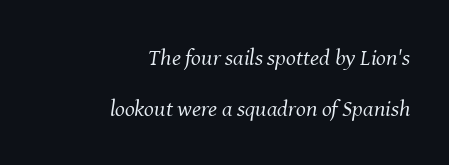
{"italic": "yes", "lean": "right", "slant_degrees": 8, "bold": "no", "underline": "no", "align": "right", "line_spacing": "loose", "line_spacing_ratio": 2.22, "letter_spacing": "normal", "letter_spacing_em": 0.0, "glyph_px": 23}
